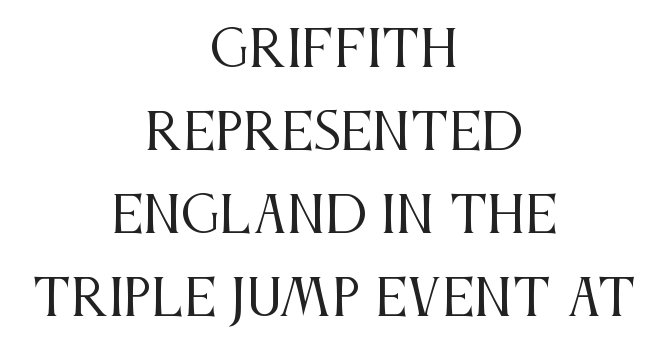
{"serif": "yes", "italic": "no", "bold": "no", "weight": "regular", "width": "condensed", "stroke_contrast": "medium", "x_height": "large", "monospaced": "no", "underline": "no", "align": "center", "line_spacing": "normal", "line_spacing_ratio": 1.66, "letter_spacing": "normal", "letter_spacing_em": 0.0, "glyph_px": 50}
